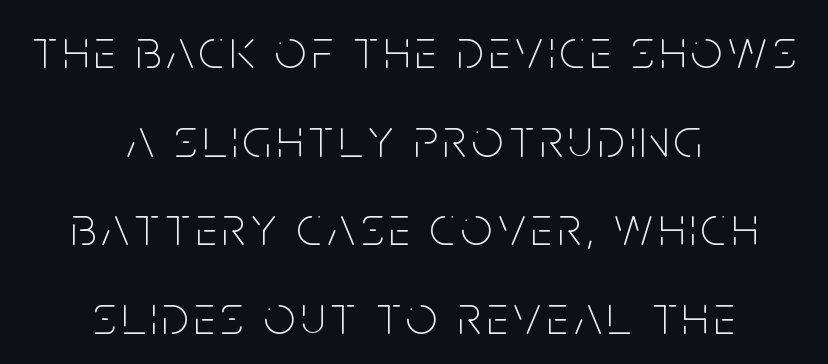
The image shows 55 px thin, condensed sans-serif type, upright; set centered, normal line spacing (1.61x), not underlined; low stroke contrast and a large x-height.
